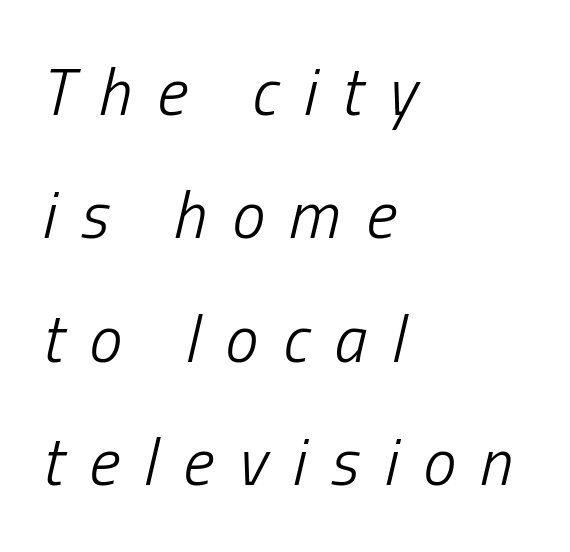
Stems here are at most as thick as an everyday book face. The face used here is proportionally spaced, like ordinary book or web type. Check under the words: just untouched page. Short and long lines alike share a common starting point at left. Style check: oblique. Loose tracking; the words dissolve into strings of separated letters.
